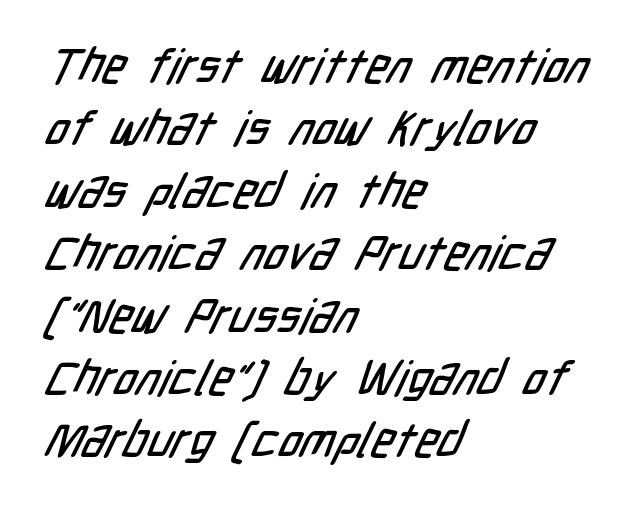
{"serif": "no", "width": "condensed", "stroke_contrast": "low", "x_height": "medium", "monospaced": "no", "underline": "no", "align": "left", "line_spacing": "normal", "line_spacing_ratio": 1.3, "letter_spacing": "normal", "letter_spacing_em": 0.0, "glyph_px": 48}
